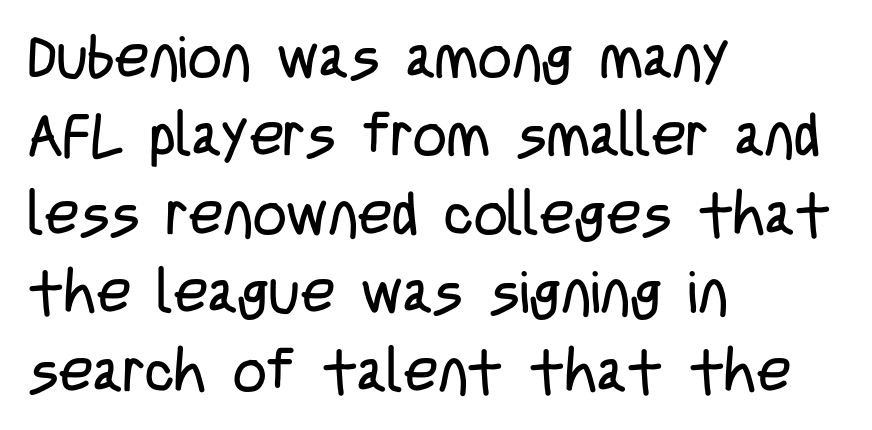
The axis of the letterforms is exactly vertical. Notice how the passage keeps a crisp vertical edge on the left only. The space beneath each line is pristine and unruled. The leading is moderate, giving the passage an even texture. Stems here are at most as thick as an everyday book face. You could not count columns in this text — the font is proportionally spaced.
